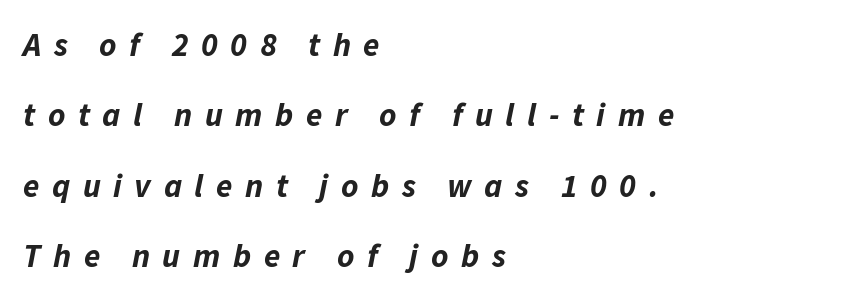
Q: Is the text bold? A: Yes.
Q: Is the text italic (slanted)? A: Yes, it leans right by about 11 degrees.
Q: Is the text underlined? A: No.
Q: How is the paragraph aligned? A: Left-aligned.
Q: Is the spacing between letters normal or unusually wide? A: Unusually wide.
Q: Is the spacing between lines tight, normal or loose? A: Loose.
Q: Width (condensed, normal, or wide)? A: Normal.
Q: Stroke contrast? A: Low.
Q: x-height? A: Medium.
Q: Monospaced? A: No.
